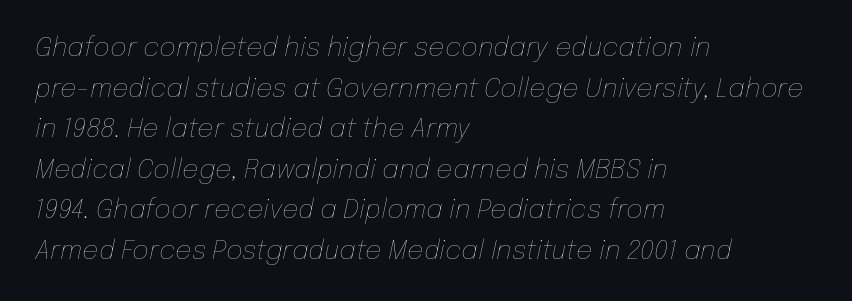
{"italic": "yes", "lean": "right", "slant_degrees": 12, "bold": "no", "underline": "no", "align": "left", "line_spacing": "normal", "line_spacing_ratio": 1.56, "letter_spacing": "normal", "letter_spacing_em": 0.0, "glyph_px": 26}
